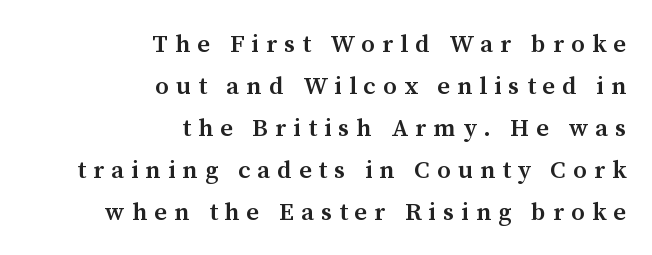
{"italic": "no", "bold": "semi", "underline": "no", "align": "right", "line_spacing": "normal", "line_spacing_ratio": 1.68, "letter_spacing": "wide", "letter_spacing_em": 0.28, "glyph_px": 25}
